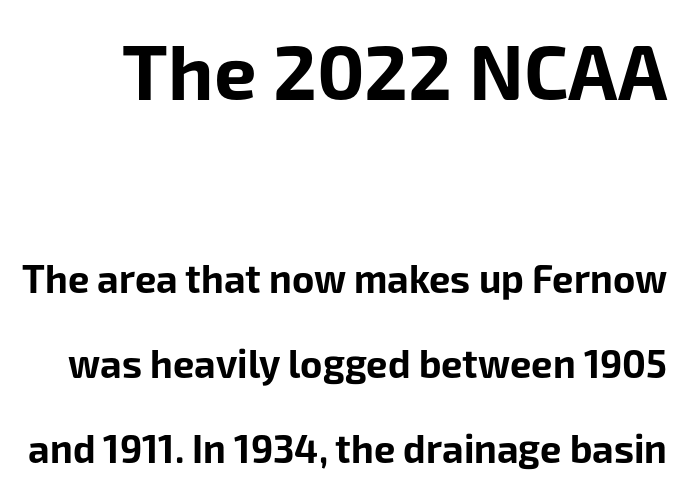
Q: Is the text bold? A: Yes.
Q: Is the text italic (slanted)? A: No, it is upright.
Q: Is the typeface a serif or a sans-serif typeface? A: Sans-serif.
Q: Is the text underlined? A: No.
Q: Is the spacing between letters normal or unusually wide? A: Normal.
Q: Is the spacing between lines tight, normal or loose? A: Loose.
Q: Which block of text is set in a larger size, the first (top) or the second (bottom)? A: The first (top) one.
Q: Width (condensed, normal, or wide)? A: Normal.
Q: Stroke contrast? A: Low.
Q: x-height? A: Medium.
Q: Monospaced? A: No.
